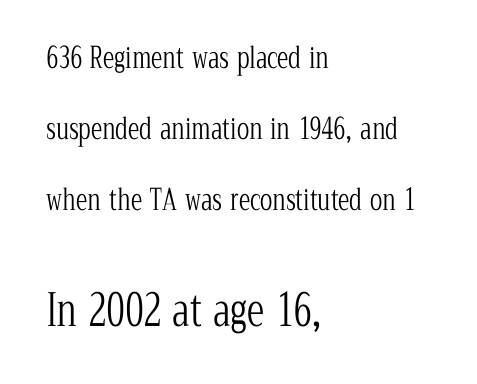
{"serif": "yes", "italic": "no", "bold": "no", "weight": "light", "width": "condensed", "stroke_contrast": "low", "x_height": "medium", "monospaced": "no", "underline": "no", "align": "left", "line_spacing": "loose", "line_spacing_ratio": 2.44, "letter_spacing": "normal", "letter_spacing_em": 0.0, "larger_block": "second", "size_ratio": 1.52, "glyph_px": 44}
